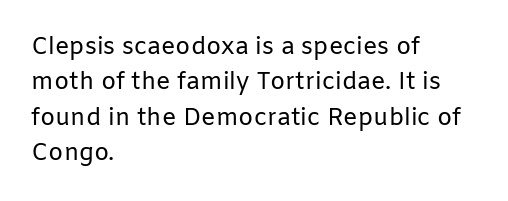
Q: Is the text bold? A: No.
Q: Is the text italic (slanted)? A: No, it is upright.
Q: Is the text underlined? A: No.
Q: How is the paragraph aligned? A: Left-aligned.
Q: Is the spacing between letters normal or unusually wide? A: Normal.
Q: Is the spacing between lines tight, normal or loose? A: Normal.
